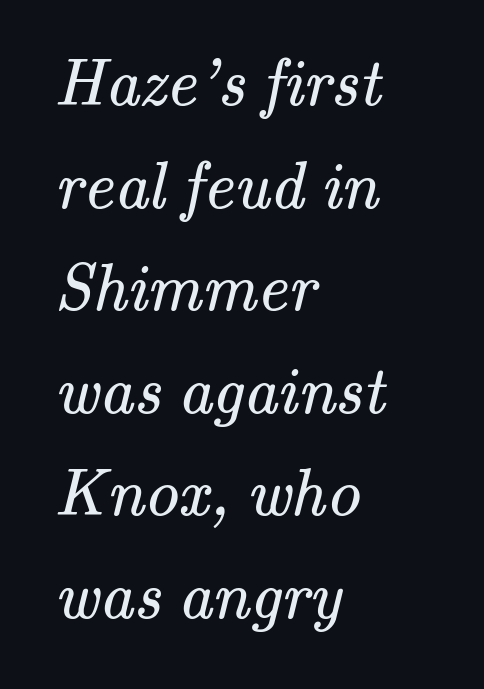
Q: Is the text bold? A: No.
Q: Is the typeface a serif or a sans-serif typeface? A: Serif.
Q: Is the text underlined? A: No.
Q: How is the paragraph aligned? A: Left-aligned.
Q: Is the spacing between letters normal or unusually wide? A: Normal.
Q: Is the spacing between lines tight, normal or loose? A: Normal.
Q: Width (condensed, normal, or wide)? A: Normal.
Q: Stroke contrast? A: Medium.
Q: x-height? A: Small.
Q: Monospaced? A: No.
